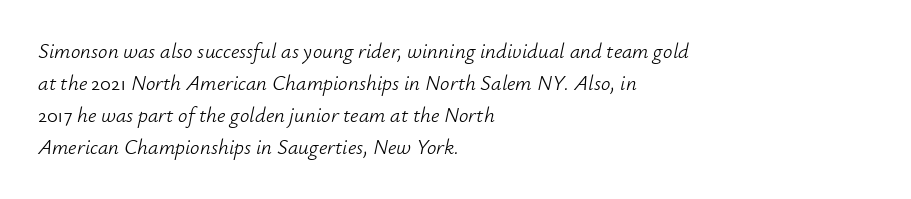
Q: Is the text bold? A: No.
Q: Is the text italic (slanted)? A: Yes, it leans right by about 12 degrees.
Q: Is the text underlined? A: No.
Q: How is the paragraph aligned? A: Left-aligned.
Q: Is the spacing between letters normal or unusually wide? A: Normal.
Q: Is the spacing between lines tight, normal or loose? A: Normal.
